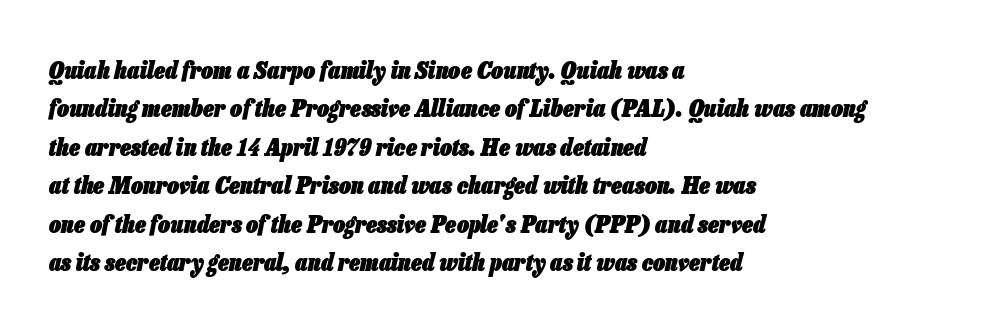
Q: Is the text bold? A: Yes.
Q: Is the text italic (slanted)? A: Yes, it leans right by about 13 degrees.
Q: Is the text underlined? A: No.
Q: How is the paragraph aligned? A: Left-aligned.
Q: Is the spacing between letters normal or unusually wide? A: Normal.
Q: Is the spacing between lines tight, normal or loose? A: Normal.
